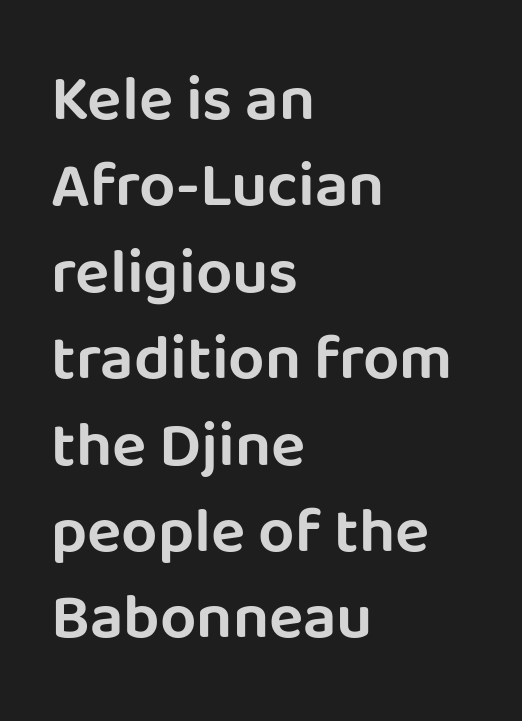
{"serif": "no", "italic": "no", "width": "normal", "stroke_contrast": "low", "x_height": "large", "monospaced": "no", "underline": "no", "align": "left", "line_spacing": "normal", "line_spacing_ratio": 1.35, "letter_spacing": "normal", "letter_spacing_em": 0.0, "glyph_px": 64}
